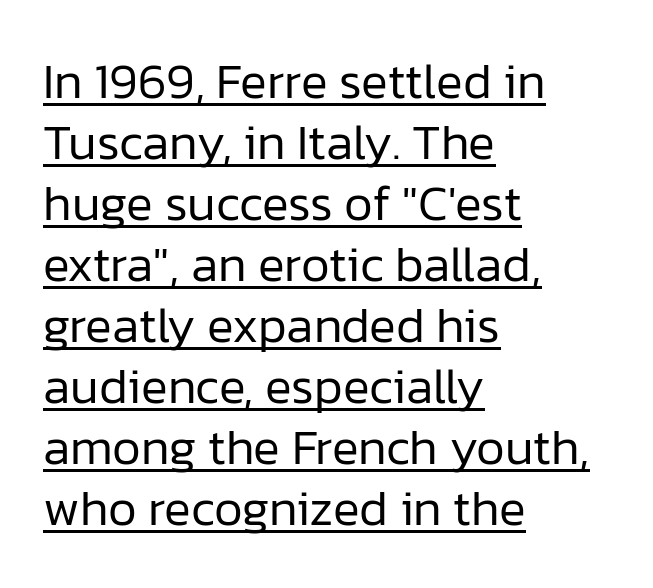
{"serif": "no", "italic": "no", "bold": "no", "weight": "regular", "width": "normal", "stroke_contrast": "low", "x_height": "medium", "monospaced": "no", "underline": "yes", "align": "left", "line_spacing_ratio": 1.22, "letter_spacing": "normal", "letter_spacing_em": 0.0, "glyph_px": 50}
